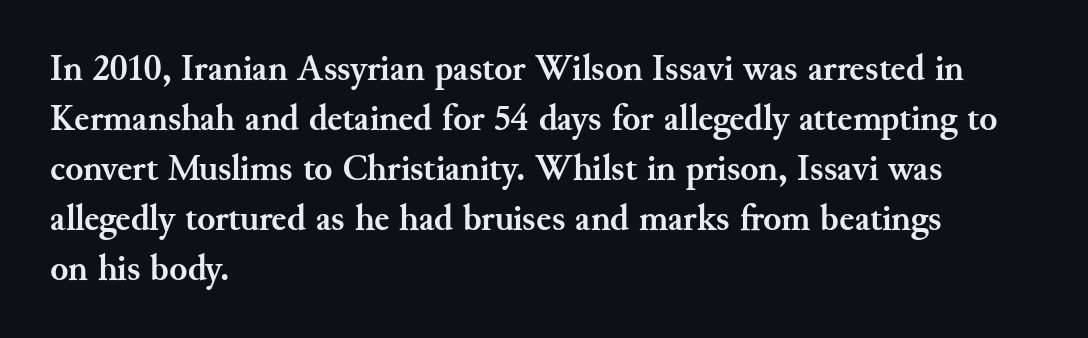
{"serif": "yes", "italic": "no", "bold": "yes", "weight": "semibold", "width": "normal", "stroke_contrast": "medium", "x_height": "small", "monospaced": "no", "underline": "no", "align": "left", "line_spacing": "normal", "line_spacing_ratio": 1.35, "letter_spacing": "normal", "letter_spacing_em": 0.0, "glyph_px": 37}
